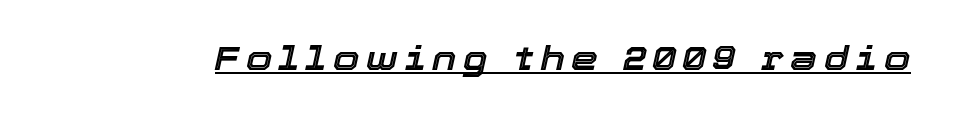
{"italic": "yes", "lean": "right", "slant_degrees": 12, "width": "normal", "x_height": "medium", "monospaced": "no", "underline": "yes", "letter_spacing": "wide", "letter_spacing_em": 0.2, "glyph_px": 34}
